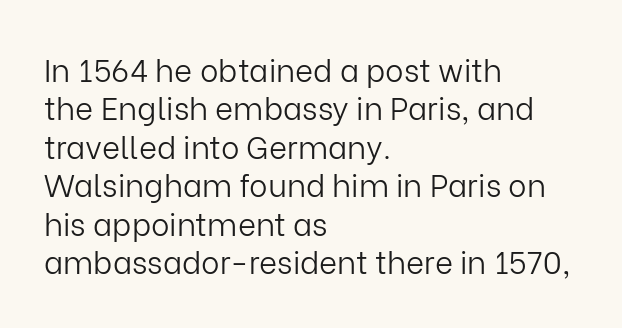
{"serif": "no", "italic": "no", "bold": "no", "weight": "light", "width": "normal", "stroke_contrast": "low", "x_height": "medium", "monospaced": "no", "underline": "no", "align": "left", "line_spacing_ratio": 1.24, "letter_spacing": "normal", "letter_spacing_em": 0.0, "glyph_px": 31}
